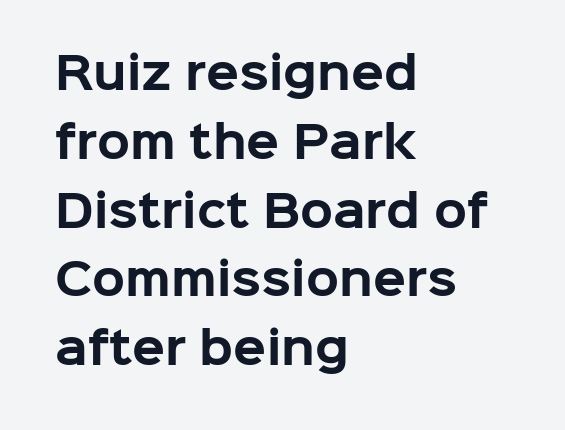
{"serif": "no", "italic": "no", "bold": "yes", "weight": "bold", "width": "normal", "stroke_contrast": "low", "x_height": "medium", "monospaced": "no", "underline": "no", "align": "left", "line_spacing": "normal", "line_spacing_ratio": 1.6, "letter_spacing": "normal", "letter_spacing_em": 0.0, "glyph_px": 43}
